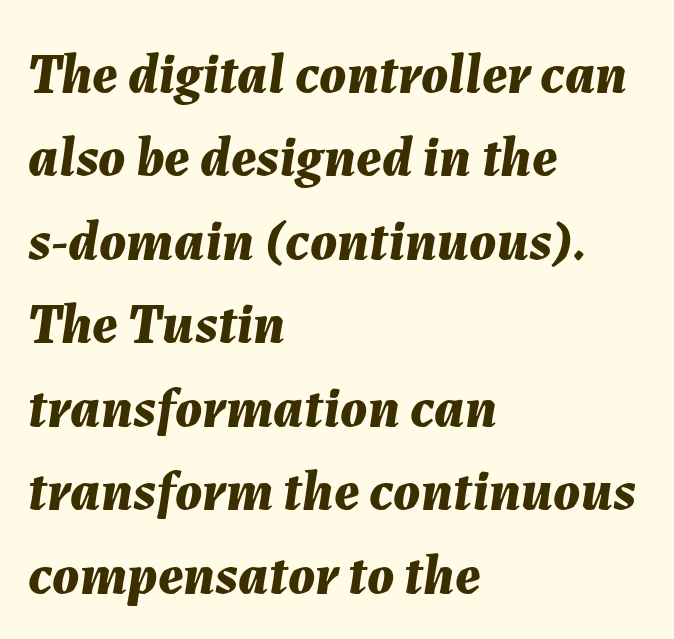
Q: Is the text bold? A: Yes.
Q: Is the text italic (slanted)? A: Yes, it leans right by about 7 degrees.
Q: Is the text underlined? A: No.
Q: How is the paragraph aligned? A: Left-aligned.
Q: Is the spacing between letters normal or unusually wide? A: Normal.
Q: Is the spacing between lines tight, normal or loose? A: Normal.
Q: Width (condensed, normal, or wide)? A: Normal.
Q: Stroke contrast? A: Medium.
Q: x-height? A: Medium.
Q: Monospaced? A: No.
